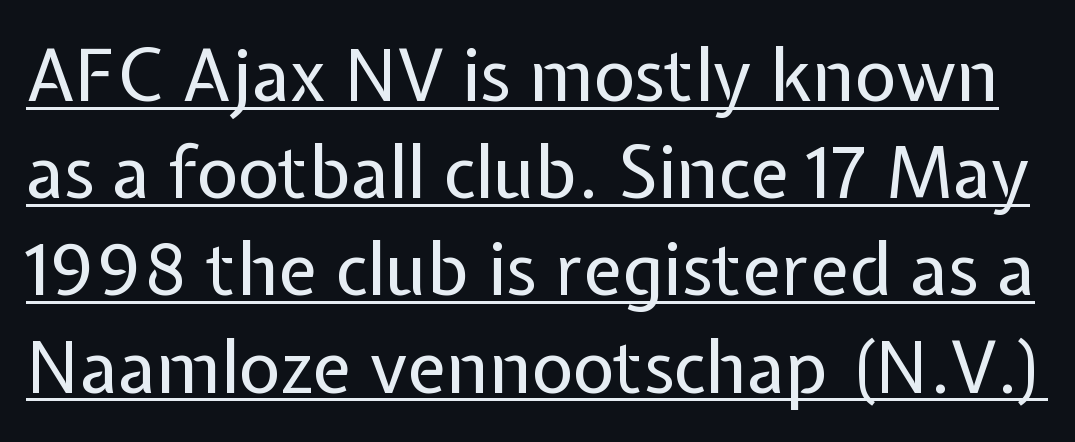
Q: Is the text bold? A: No.
Q: Is the text italic (slanted)? A: No, it is upright.
Q: Is the typeface a serif or a sans-serif typeface? A: Sans-serif.
Q: Is the text underlined? A: Yes.
Q: Is the spacing between letters normal or unusually wide? A: Normal.
Q: Is the spacing between lines tight, normal or loose? A: Normal.
Q: Width (condensed, normal, or wide)? A: Normal.
Q: Stroke contrast? A: Low.
Q: x-height? A: Medium.
Q: Monospaced? A: No.
